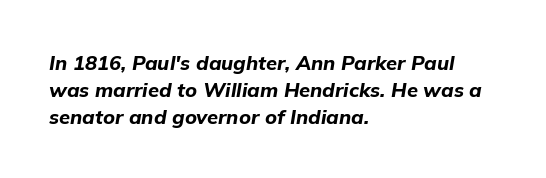
Q: Is the text bold? A: Yes.
Q: Is the text italic (slanted)? A: Yes, it leans right by about 9 degrees.
Q: Is the text underlined? A: No.
Q: How is the paragraph aligned? A: Left-aligned.
Q: Is the spacing between letters normal or unusually wide? A: Normal.
Q: Is the spacing between lines tight, normal or loose? A: Normal.
